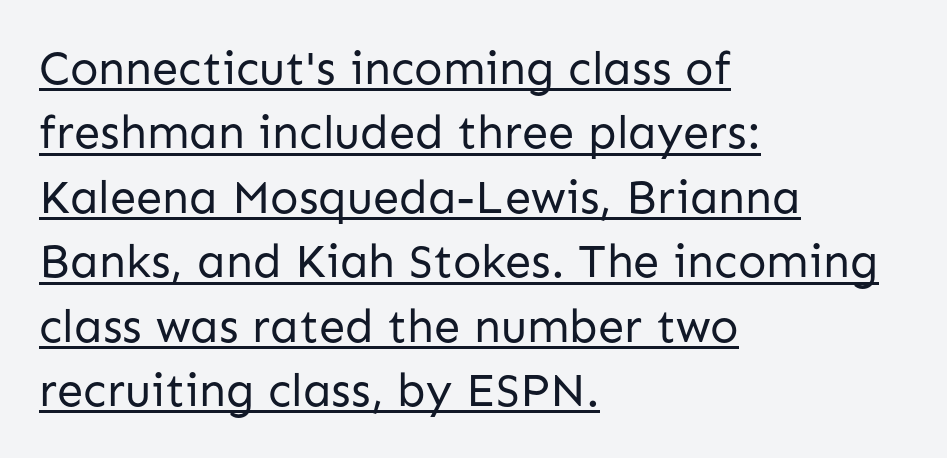
The image shows 47 px regular-weight sans-serif type, upright; set left-aligned, normal line spacing (1.37x), normal letter spacing, underlined; low stroke contrast and a medium x-height.
